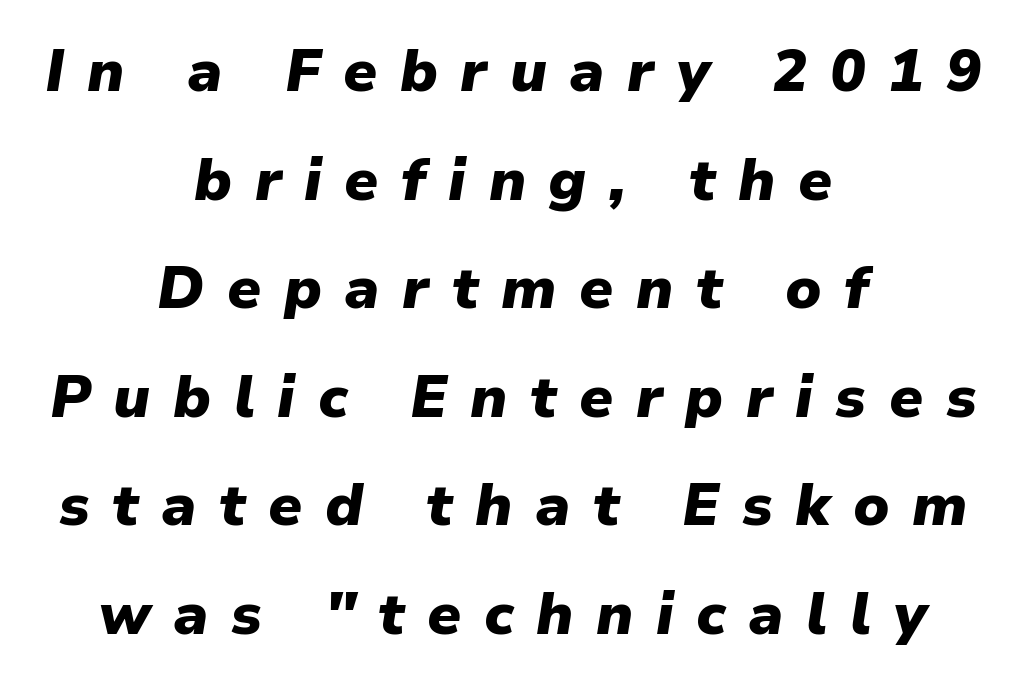
Caption: bold face, heavy strokes. Slant detected: the letters are inclined. Compared with a flush-left layout, this one balances lines on the center instead. The passage shown is typed in a proportional face where columns would drift. This rendering widens character spacing well past its baseline value.
